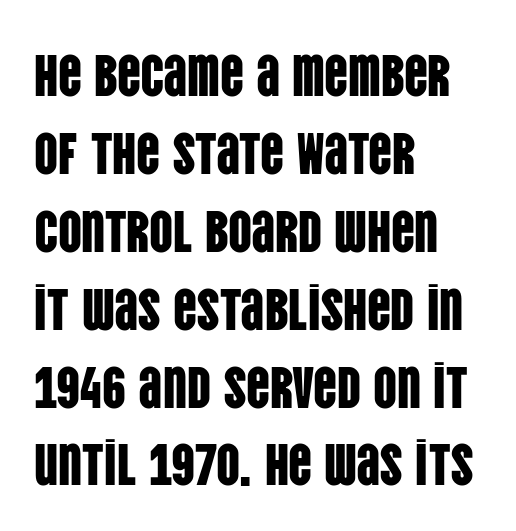
Q: Is the text italic (slanted)? A: No, it is upright.
Q: Is the typeface a serif or a sans-serif typeface? A: Sans-serif.
Q: Is the text underlined? A: No.
Q: How is the paragraph aligned? A: Left-aligned.
Q: Is the spacing between letters normal or unusually wide? A: Normal.
Q: Is the spacing between lines tight, normal or loose? A: Normal.
Q: Width (condensed, normal, or wide)? A: Condensed.
Q: Stroke contrast? A: Low.
Q: x-height? A: Large.
Q: Monospaced? A: No.
